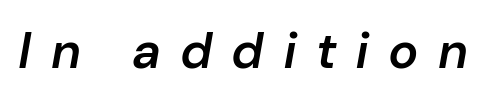
Q: Is the text bold? A: Semi-bold.
Q: Is the text italic (slanted)? A: Yes, it leans right by about 10 degrees.
Q: Is the text underlined? A: No.
Q: Is the spacing between letters normal or unusually wide? A: Unusually wide.
Q: Width (condensed, normal, or wide)? A: Normal.
Q: Stroke contrast? A: Low.
Q: x-height? A: Medium.
Q: Monospaced? A: No.
